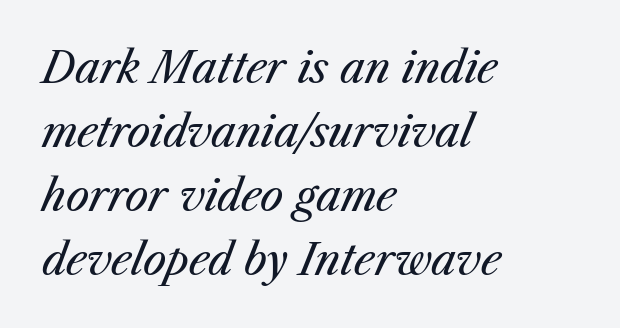
The text block is weighted toward the left margin, trailing off unevenly rightward. No letter is thick-stroked: the sample isn't bold. The horizontal fit of the characters is conventional and even. Would a proofreader flag this as italicized? Yes.
